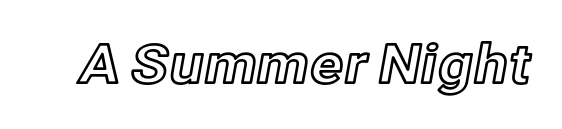
The image shows 54 px text type; set normal letter spacing, not underlined; a medium x-height.
